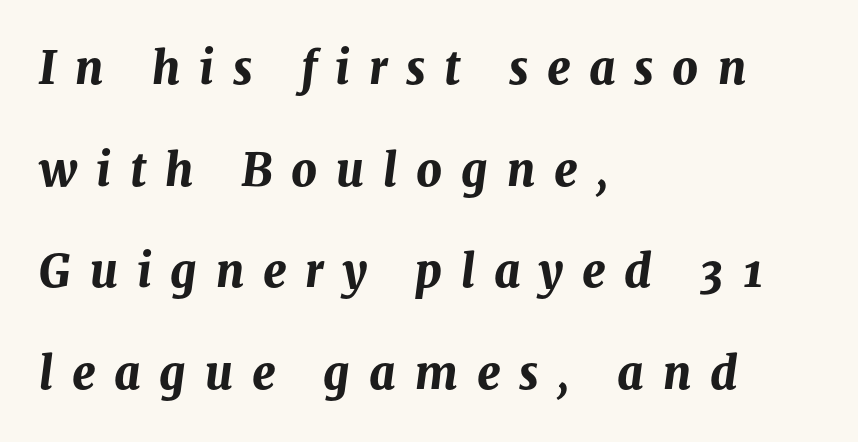
If you measured baseline to baseline, you'd find a long distance. Teacher's note: observe the even left margin — that is flush-left alignment. Descenders are the only things crossing below the line. A typesetter would call this proportional, since set widths differ per character. The rendering uses a bold face; every stroke is thick and dark. When letters slant like this, we call the style italic.
